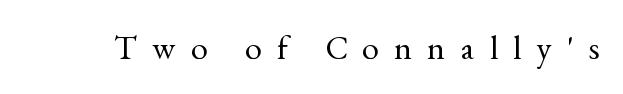
{"serif": "yes", "italic": "no", "bold": "no", "weight": "regular", "width": "normal", "x_height": "small", "monospaced": "no", "underline": "no", "letter_spacing": "wide", "letter_spacing_em": 0.45, "glyph_px": 34}
